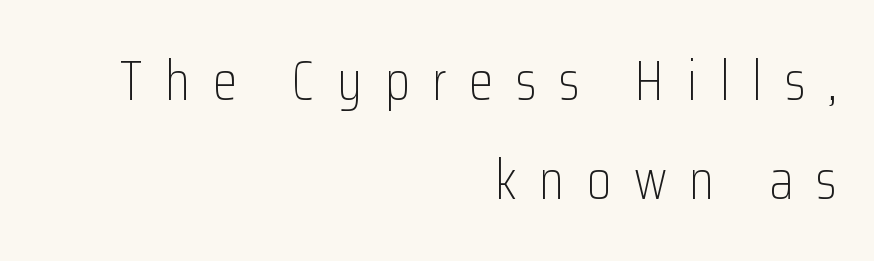
Q: Is the text bold? A: No.
Q: Is the text italic (slanted)? A: No, it is upright.
Q: Is the typeface a serif or a sans-serif typeface? A: Sans-serif.
Q: Is the text underlined? A: No.
Q: How is the paragraph aligned? A: Right-aligned.
Q: Is the spacing between letters normal or unusually wide? A: Unusually wide.
Q: Width (condensed, normal, or wide)? A: Condensed.
Q: Stroke contrast? A: Low.
Q: x-height? A: Medium.
Q: Monospaced? A: No.
